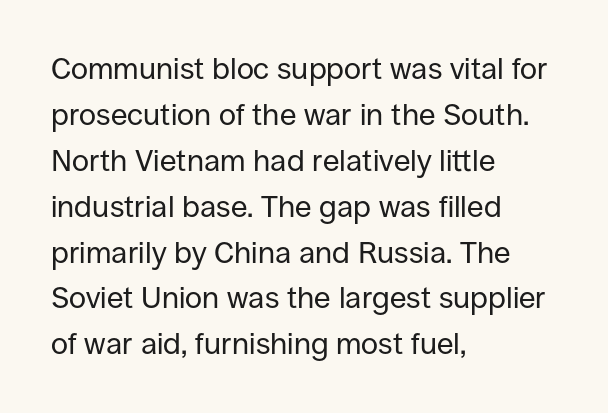
The image shows 30 px regular-weight sans-serif type, upright; set left-aligned, normal line spacing (1.53x), normal letter spacing, not underlined; low stroke contrast and a large x-height.
